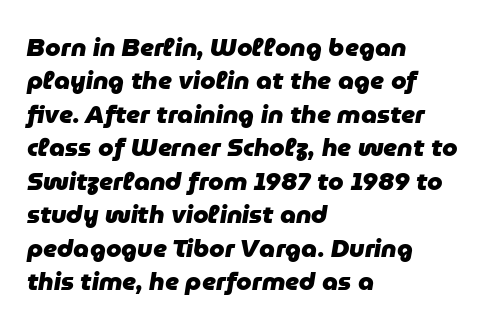
{"italic": "yes", "lean": "right", "slant_degrees": 9, "bold": "yes", "underline": "no", "align": "left", "line_spacing": "normal", "line_spacing_ratio": 1.34, "letter_spacing": "normal", "letter_spacing_em": 0.0, "glyph_px": 25}
